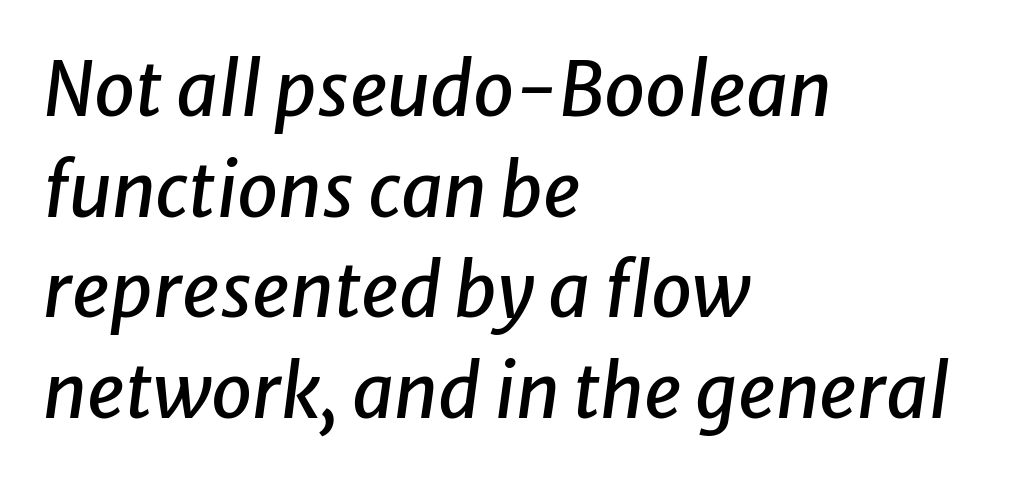
The rendering anchors every line to the left-hand side. Honestly, there is no underline to notice here at all. Character widths vary here, with narrow letters taking less room than wide ones. The whole block is typeset with a tilt. The type is set solid horizontally, with unmodified tracking.
